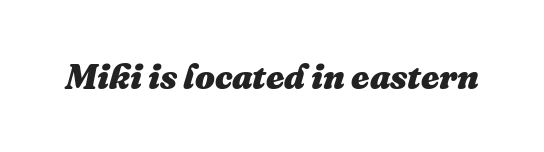
Here the designer chose a conventional face with non-uniform glyph widths. A clean baseline with only descenders dipping below it. Weight: bold. Is the letter spacing exaggerated? No — it looks like the ordinary default. The glyphs look as if they've been sheared to an angle.
